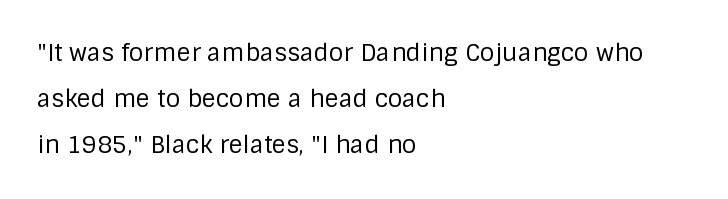
The image shows 24 px text type, upright; set left-aligned, loose line spacing (1.92x), normal letter spacing, not underlined.
